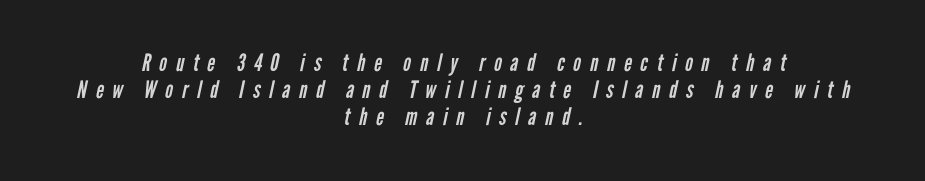
Notice how descenders almost collide with the ascenders below — that's tight leading. Honestly, the letter spacing is so wide it's the main thing you notice. Ink coverage per letter is moderate at most. Caption: multi-line text, centered on the measure. The passage shown is not underscored anywhere.
